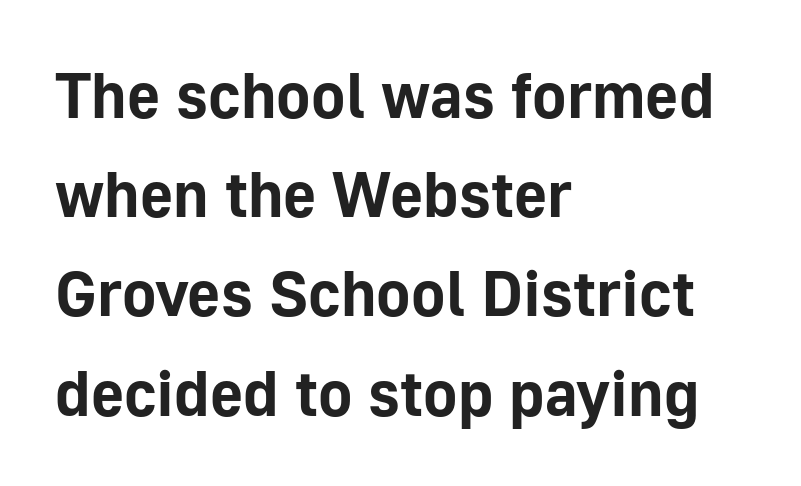
{"serif": "no", "italic": "no", "bold": "yes", "weight": "bold", "width": "normal", "stroke_contrast": "low", "x_height": "medium", "monospaced": "no", "underline": "no", "align": "left", "line_spacing": "normal", "line_spacing_ratio": 1.55, "letter_spacing": "normal", "letter_spacing_em": 0.0, "glyph_px": 64}
